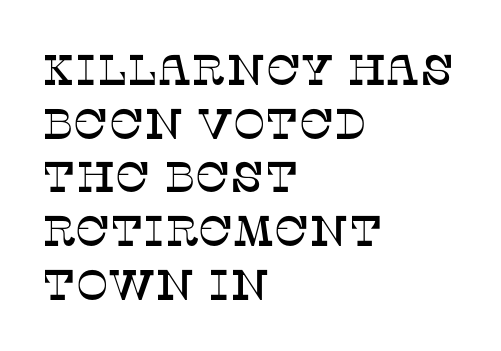
The letters stand upright; this is a roman face. The block of text has a typical density, with ordinary space between rows. The paragraph has a hard left edge and a soft right edge. Each letter's strokes conclude with small projecting serifs. Inter-character spacing is left at the font's built-in metrics. Varying glyph widths throughout — classic text-font behaviour.
